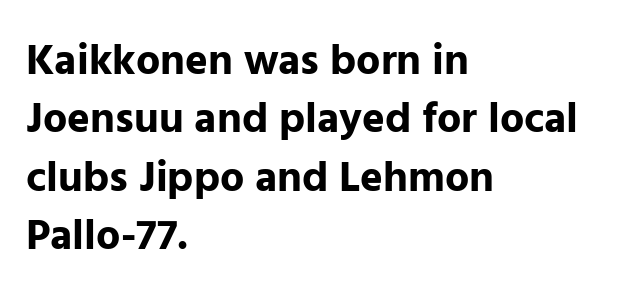
The image shows 43 px bold sans-serif type, upright; set left-aligned, normal line spacing (1.36x), normal letter spacing, not underlined; low stroke contrast and a medium x-height.
